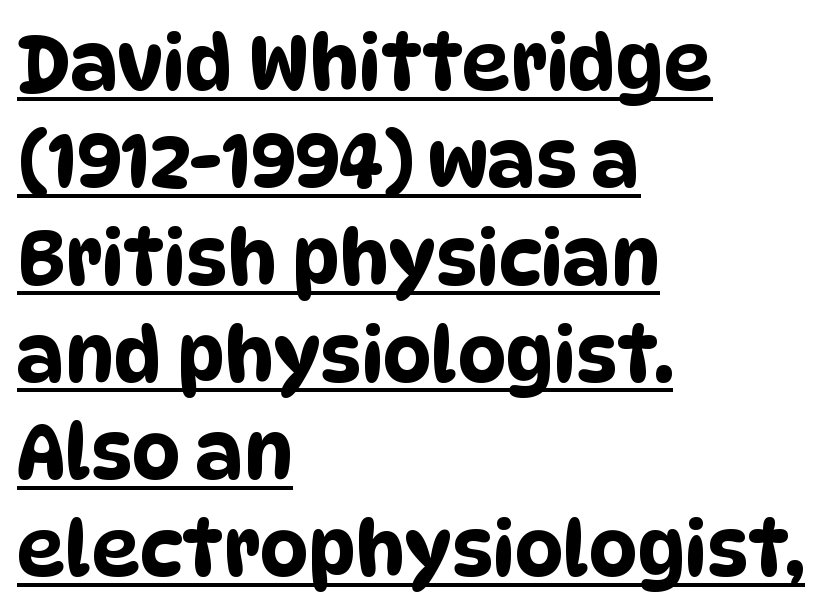
The image shows 76 px condensed sans-serif type; set left-aligned, normal line spacing (1.28x), normal letter spacing, underlined; low stroke contrast and a large x-height.
